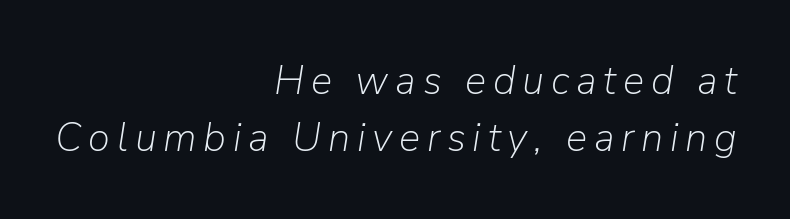
The image shows 40 px light type, italic (leaning right); set right-aligned, normal line spacing (1.42x), not underlined; low stroke contrast and a medium x-height.
